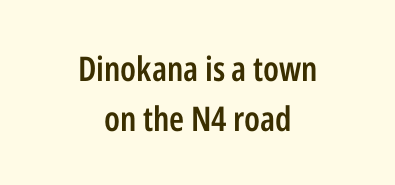
{"serif": "no", "italic": "no", "bold": "semi", "weight": "semibold", "width": "condensed", "stroke_contrast": "low", "x_height": "medium", "monospaced": "no", "underline": "no", "align": "center", "line_spacing": "normal", "line_spacing_ratio": 1.47, "letter_spacing": "normal", "letter_spacing_em": 0.0, "glyph_px": 34}
